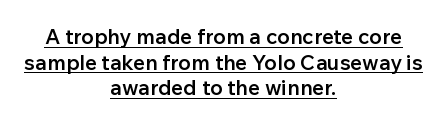
The paragraph has two soft edges and a firm central axis. What weight is shown? A semibold, between regular and bold. Students, observe the line beneath the letters — that is underlining. Each word holds together tightly as a unit, with standard inter-letter gaps. The lettering holds an erect, upright posture throughout.
